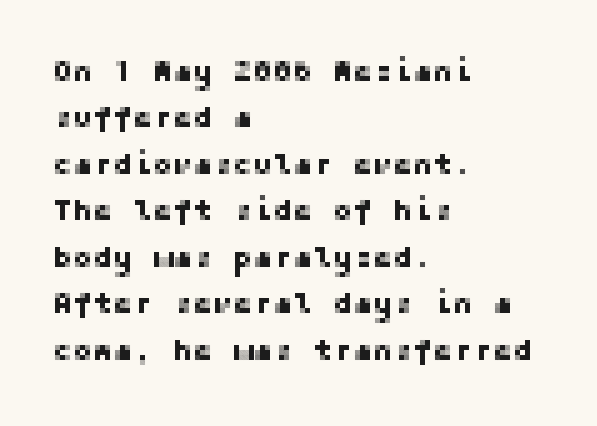
The rendering keeps characters at their native spacing. Reading down the block, your eye returns to a fixed left position each line. Characters remain perfectly vertical along every line. In terms of letterform style, serifs are entirely absent. Successive baselines arrive at the customary interval.
